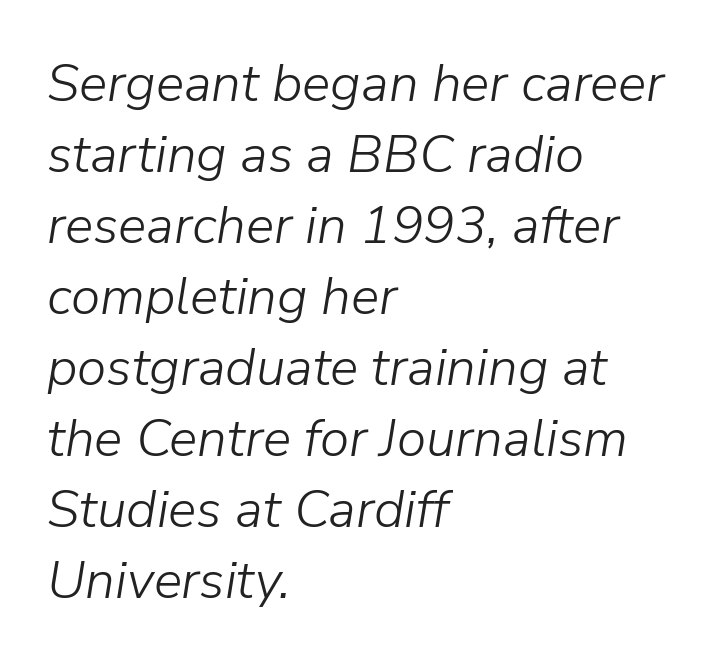
{"italic": "yes", "lean": "right", "slant_degrees": 9, "bold": "no", "weight": "light", "width": "normal", "stroke_contrast": "low", "x_height": "medium", "monospaced": "no", "underline": "no", "align": "left", "line_spacing": "normal", "line_spacing_ratio": 1.34, "letter_spacing": "normal", "letter_spacing_em": 0.0, "glyph_px": 53}
